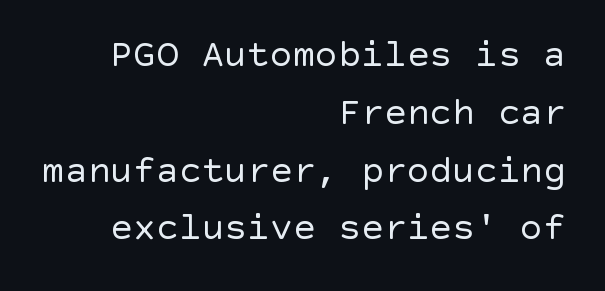
Rule under the text: the space is simply empty. The specimen reads as upright at a glance. Line endings align vertically; line beginnings do not. Compared with typical paragraphs, the rows here are spaced about the same. The text was rendered using a sans face with plain stroke endings.
